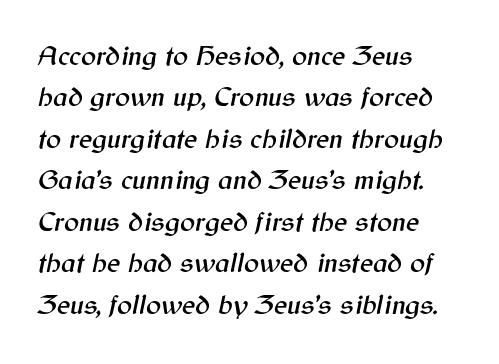
Check under the words: just untouched page. The passage shown is typed in a proportional face where columns would drift. Reading down the block, your eye returns to a fixed left position each line. How would I describe the line gaps? Plain and ordinary. Observe the ordinary spacing: letters are neighbours, not strangers. Looking at the ascenders, they clearly lean.
